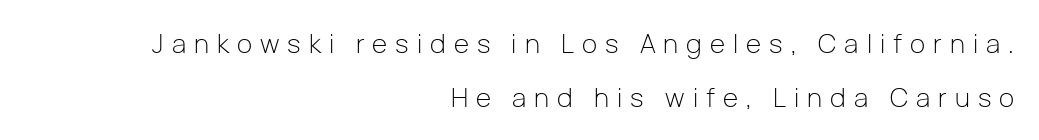
Q: Is the text bold? A: No.
Q: Is the text italic (slanted)? A: No, it is upright.
Q: Is the text underlined? A: No.
Q: How is the paragraph aligned? A: Right-aligned.
Q: Is the spacing between letters normal or unusually wide? A: Unusually wide.
Q: Is the spacing between lines tight, normal or loose? A: Loose.
